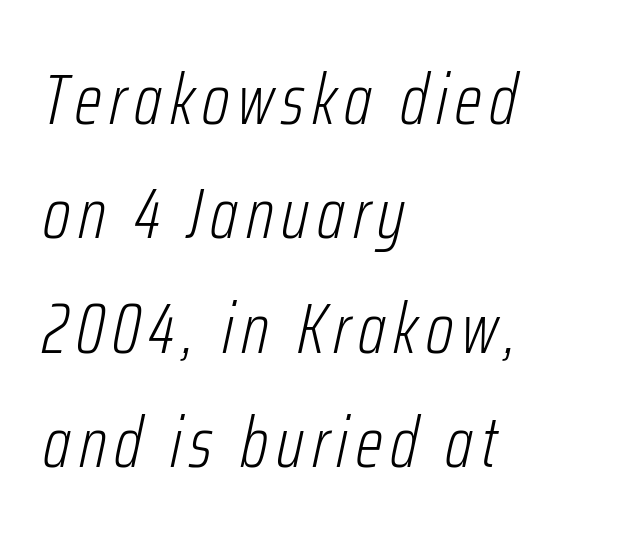
The words here are not underlined. A normal amount of white space separates one row of letters from the next. The face used here has a pronounced slope to its letters. Does the copy run flush right? No — it runs flush left. The rendering uses natural spacing where letterforms have individual widths. Bold? No — there's no thickening of the strokes.
